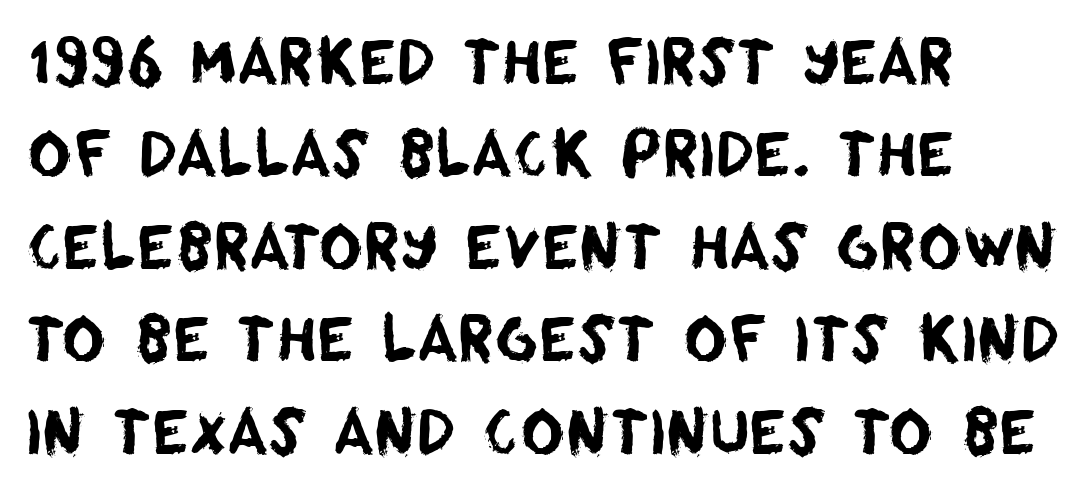
Horizontal alignment here is leftward, the default for most running prose. The passage shown is typeset with a sans-serif family. Each row of text sits above clean, open space. Baseline-to-baseline distance is the conventional proportion of letter height. This sample has the flowing, uneven cadence of proportional lettering.
